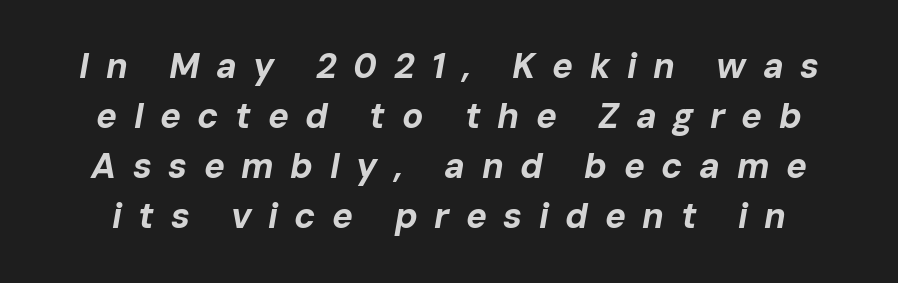
{"italic": "yes", "lean": "right", "slant_degrees": 10, "bold": "yes", "weight": "bold", "width": "normal", "stroke_contrast": "low", "x_height": "medium", "monospaced": "no", "underline": "no", "line_spacing": "normal", "line_spacing_ratio": 1.43, "letter_spacing": "wide", "letter_spacing_em": 0.47, "glyph_px": 35}
